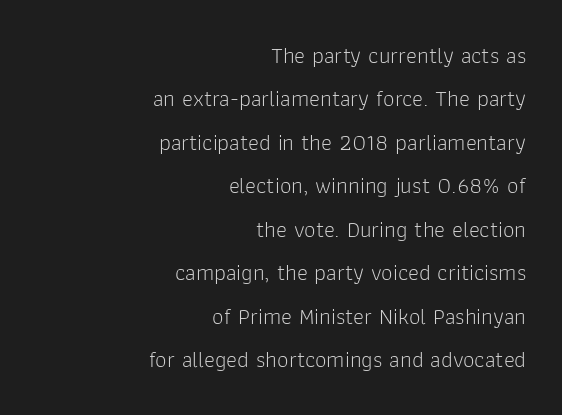
Notice how the passage keeps a crisp vertical edge on the right only. Characters remain perfectly vertical along every line. Observe the ordinary spacing: letters are neighbours, not strangers. The area under the type is left untouched.
